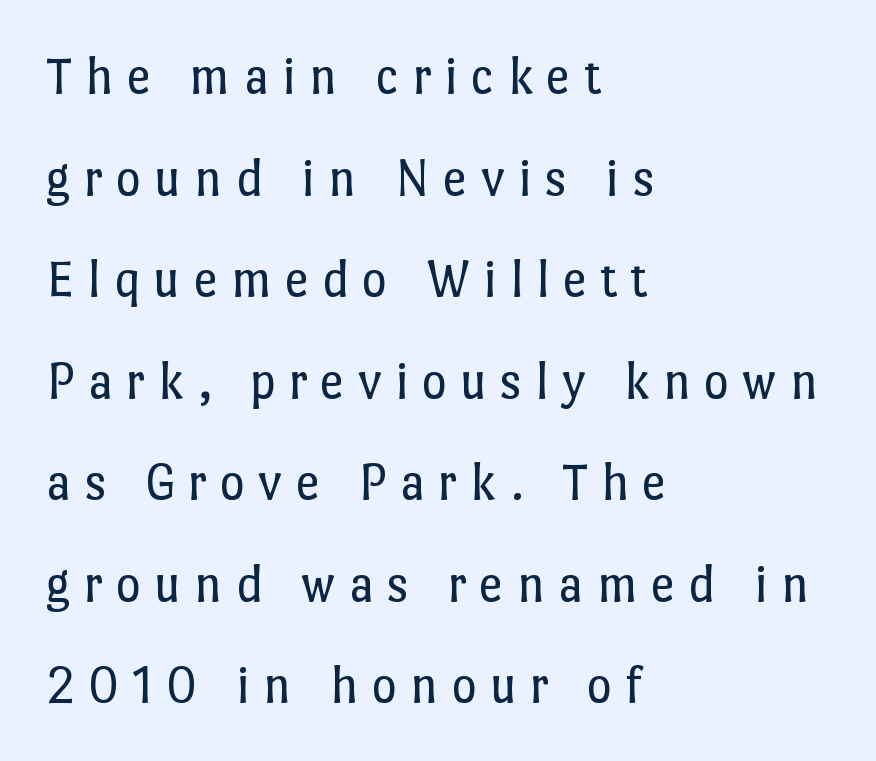
Q: Is the text bold? A: No.
Q: Is the text italic (slanted)? A: No, it is upright.
Q: Is the text underlined? A: No.
Q: How is the paragraph aligned? A: Left-aligned.
Q: Is the spacing between letters normal or unusually wide? A: Unusually wide.
Q: Width (condensed, normal, or wide)? A: Normal.
Q: Stroke contrast? A: Low.
Q: x-height? A: Medium.
Q: Monospaced? A: No.
